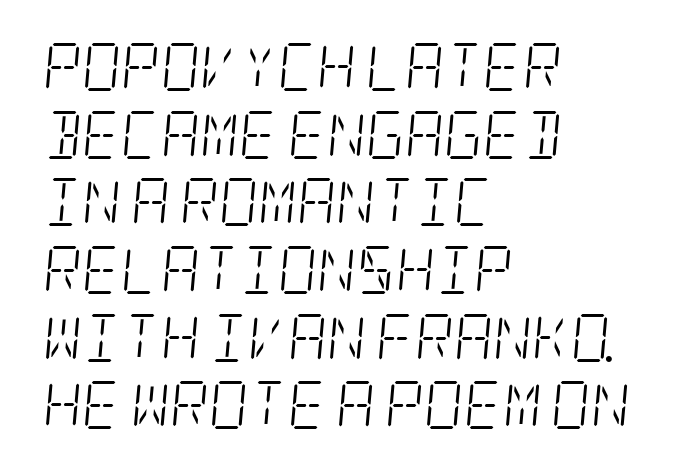
Horizontal alignment here is leftward, the default for most running prose. These glyphs show unthickened strokes, regular width or finer. Is this a sans? No — the strokes have serifs. The designer left line spacing at the default. The specimen reads as italic at a glance.
